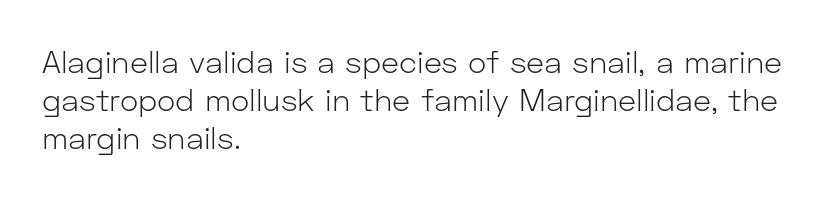
{"serif": "no", "italic": "no", "bold": "no", "weight": "light", "width": "normal", "stroke_contrast": "low", "x_height": "medium", "monospaced": "no", "underline": "no", "align": "left", "line_spacing_ratio": 1.23, "letter_spacing": "normal", "letter_spacing_em": 0.0, "glyph_px": 31}
